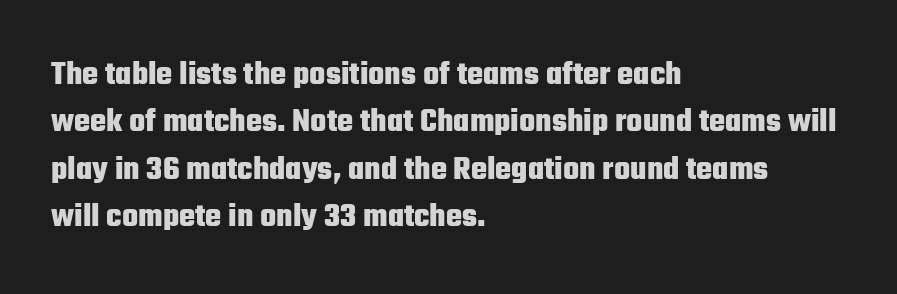
The image shows 34 px heavy, condensed sans-serif type, upright; set left-aligned, normal line spacing (1.39x), normal letter spacing, not underlined; low stroke contrast and a medium x-height.
